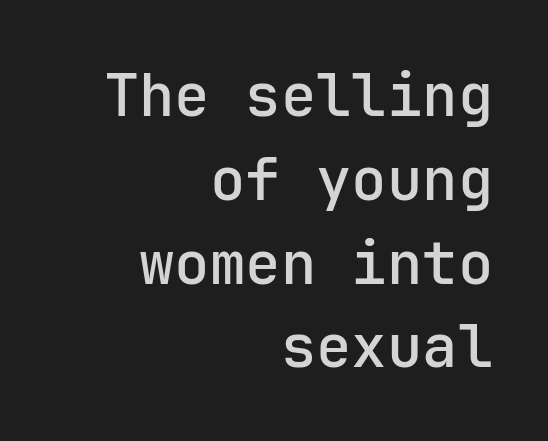
The image shows 59 px sans-serif type, upright, monospaced; set right-aligned, normal line spacing (1.42x), normal letter spacing, not underlined; low stroke contrast and a medium x-height.
